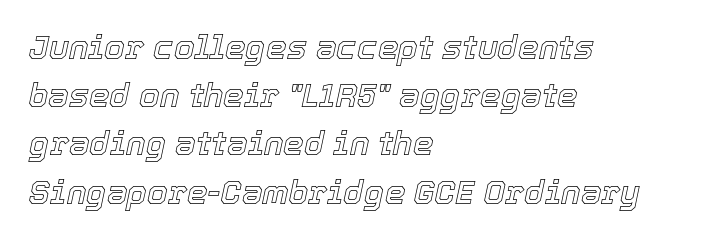
Q: Is the text italic (slanted)? A: Yes, it leans right by about 12 degrees.
Q: Is the text underlined? A: No.
Q: How is the paragraph aligned? A: Left-aligned.
Q: Is the spacing between letters normal or unusually wide? A: Normal.
Q: Is the spacing between lines tight, normal or loose? A: Normal.
Q: Width (condensed, normal, or wide)? A: Normal.
Q: x-height? A: Medium.
Q: Monospaced? A: No.
